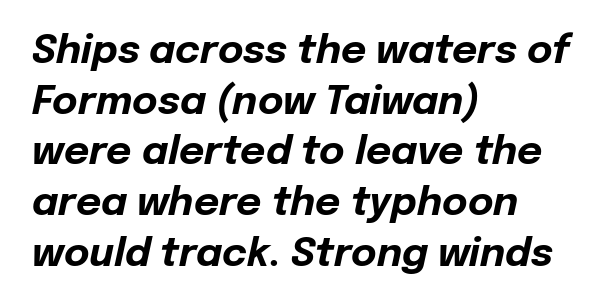
The image shows 39 px bold type, italic (leaning right); set left-aligned, normal line spacing (1.3x), normal letter spacing, not underlined; low stroke contrast and a medium x-height.
